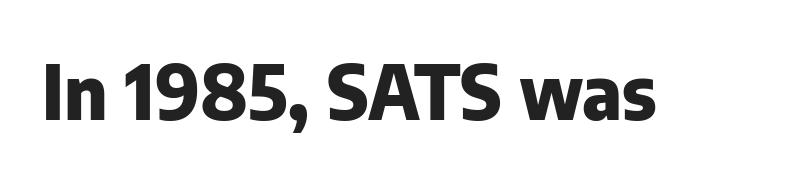
What weight is shown? A full bold with thick strokes. The passage shown has conventional tracking throughout. The type family on display is of the sans-serif kind. Unlike italic type, these characters show no tilt at all. Just letters on the line, the space beneath them empty.
